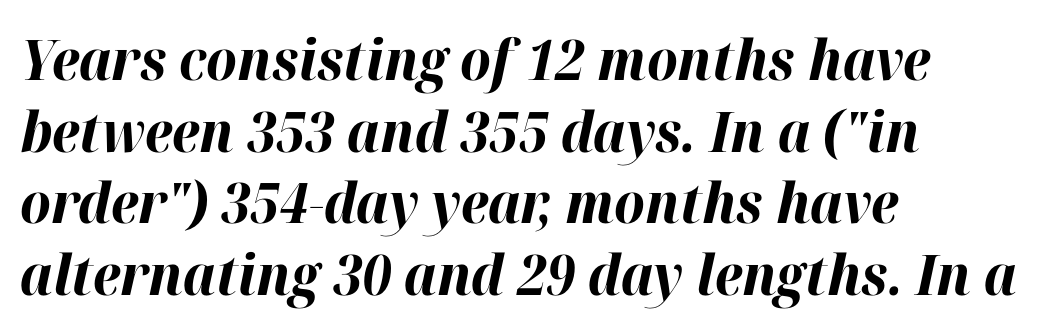
Q: Is the text bold? A: Yes.
Q: Is the text italic (slanted)? A: Yes, it leans right by about 12 degrees.
Q: Is the text underlined? A: No.
Q: How is the paragraph aligned? A: Left-aligned.
Q: Is the spacing between letters normal or unusually wide? A: Normal.
Q: Is the spacing between lines tight, normal or loose? A: Normal.
Q: Width (condensed, normal, or wide)? A: Normal.
Q: Stroke contrast? A: High.
Q: x-height? A: Medium.
Q: Monospaced? A: No.
